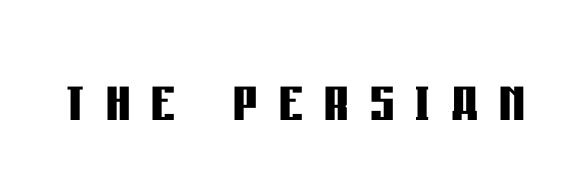
Q: Is the text bold? A: Yes.
Q: Is the text italic (slanted)? A: No, it is upright.
Q: Is the typeface a serif or a sans-serif typeface? A: Sans-serif.
Q: Is the text underlined? A: No.
Q: Is the spacing between letters normal or unusually wide? A: Unusually wide.
Q: Width (condensed, normal, or wide)? A: Condensed.
Q: Stroke contrast? A: Low.
Q: x-height? A: Large.
Q: Monospaced? A: No.
